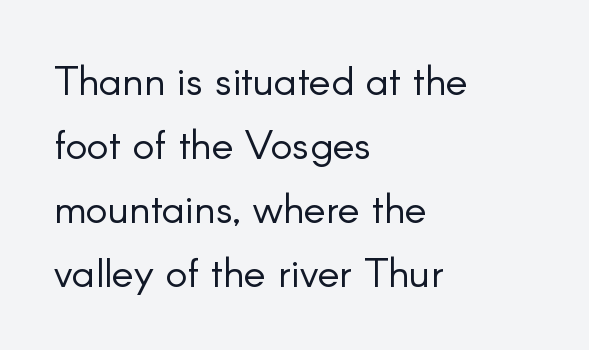
The image shows 41 px light sans-serif type, upright; set left-aligned, normal line spacing (1.56x), normal letter spacing, not underlined; low stroke contrast and a small x-height.
